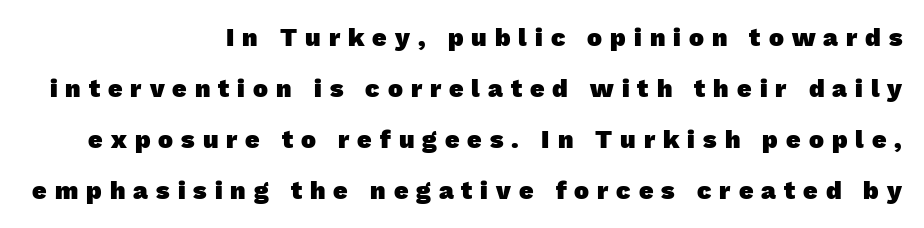
The ragged edge is on the left, which tells us the setting is flush right. There is plenty of visible air inserted between adjacent glyphs. The sample has been set heavy, in full bold. Decoration check: the copy has no underline. Leading is clearly above the norm, producing a sparse column.
